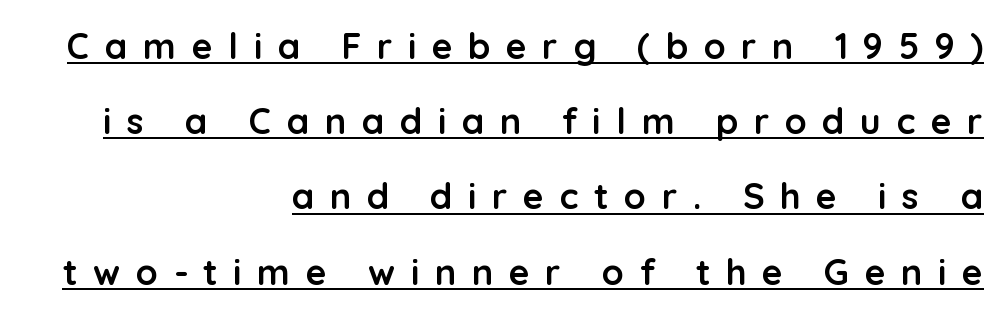
The image shows 36 px semibold sans-serif type, upright; set right-aligned, loose line spacing (2.09x), unusually wide letter spacing (+0.43 em), underlined; low stroke contrast and a medium x-height.
